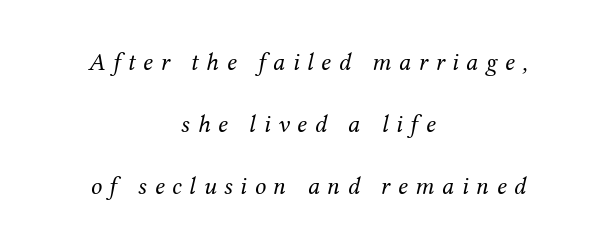
{"italic": "yes", "lean": "right", "slant_degrees": 12, "bold": "no", "underline": "no", "align": "center", "line_spacing": "loose", "line_spacing_ratio": 2.48, "letter_spacing": "wide", "letter_spacing_em": 0.3, "glyph_px": 25}
